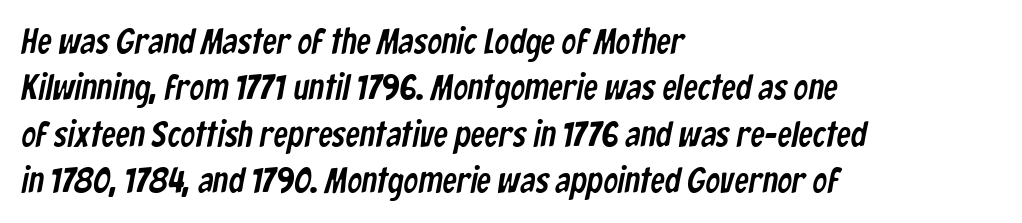
Q: Is the typeface a serif or a sans-serif typeface? A: Sans-serif.
Q: Is the text underlined? A: No.
Q: How is the paragraph aligned? A: Left-aligned.
Q: Is the spacing between letters normal or unusually wide? A: Normal.
Q: Is the spacing between lines tight, normal or loose? A: Normal.
Q: Width (condensed, normal, or wide)? A: Condensed.
Q: Stroke contrast? A: Low.
Q: x-height? A: Medium.
Q: Monospaced? A: No.
